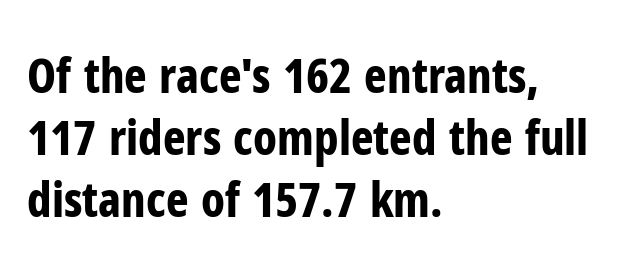
The image shows 48 px bold, condensed sans-serif type, upright; set left-aligned, normal line spacing (1.29x), normal letter spacing, not underlined; low stroke contrast and a medium x-height.
